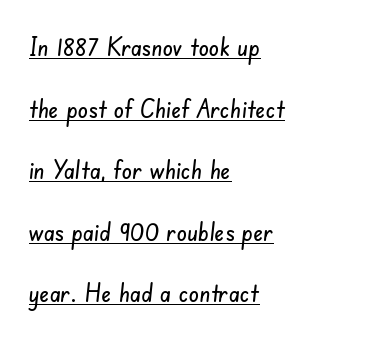
{"underline": "yes", "align": "left", "line_spacing": "loose", "line_spacing_ratio": 2.37, "letter_spacing": "normal", "letter_spacing_em": 0.0, "glyph_px": 26}
